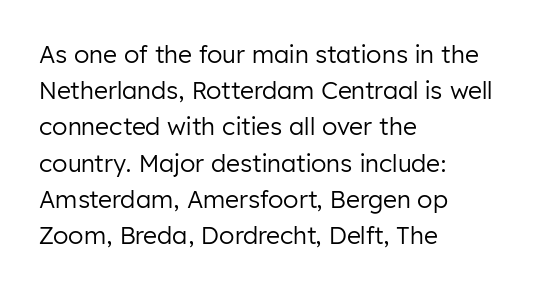
Default kerning and tracking; the words read as compact shapes. Tall strokes in this sample are plumb rather than angled. This rendering uses left alignment, leaving the right contour irregular. Students, observe: this is what conventionally led text looks like. Each stroke keeps to a modest, everyday thickness or less. Honestly, there is no underline to notice here at all.
